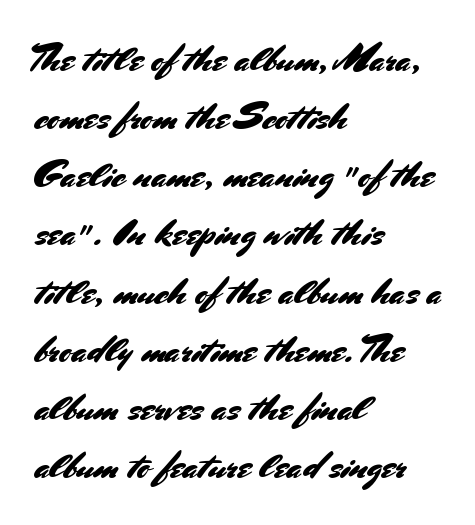
The image shows 38 px sans-serif type; set left-aligned, normal line spacing (1.53x), normal letter spacing, not underlined; medium stroke contrast and a small x-height.
